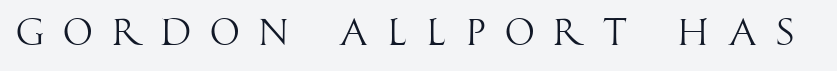
Q: Is the text bold? A: No.
Q: Is the text italic (slanted)? A: No, it is upright.
Q: Is the typeface a serif or a sans-serif typeface? A: Sans-serif.
Q: Is the text underlined? A: No.
Q: Is the spacing between letters normal or unusually wide? A: Unusually wide.
Q: Width (condensed, normal, or wide)? A: Condensed.
Q: Stroke contrast? A: High.
Q: x-height? A: Large.
Q: Monospaced? A: No.
